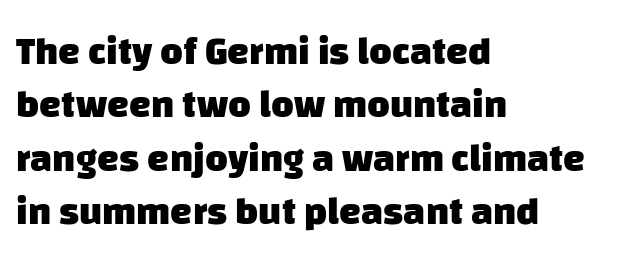
{"serif": "no", "bold": "yes", "weight": "heavy", "width": "normal", "stroke_contrast": "low", "x_height": "large", "monospaced": "no", "underline": "no", "align": "left", "line_spacing": "normal", "line_spacing_ratio": 1.37, "letter_spacing": "normal", "letter_spacing_em": 0.0, "glyph_px": 39}
